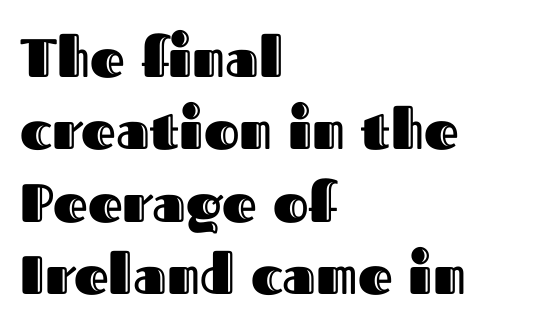
{"italic": "no", "width": "normal", "x_height": "medium", "monospaced": "no", "underline": "no", "align": "left", "line_spacing": "normal", "line_spacing_ratio": 1.34, "letter_spacing": "normal", "letter_spacing_em": 0.0, "glyph_px": 54}
